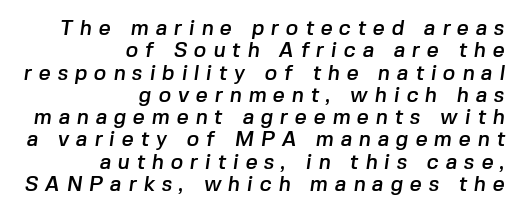
{"underline": "no", "align": "right", "line_spacing": "tight", "line_spacing_ratio": 1.06, "letter_spacing": "wide", "letter_spacing_em": 0.32, "glyph_px": 21}
